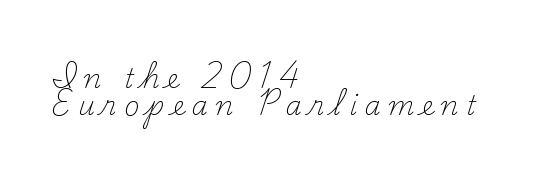
Ink coverage per letter is moderate at most. A clean baseline with only descenders dipping below it. Honestly, the rows look squashed on top of each other. Short and long lines alike share a common starting point at left.
